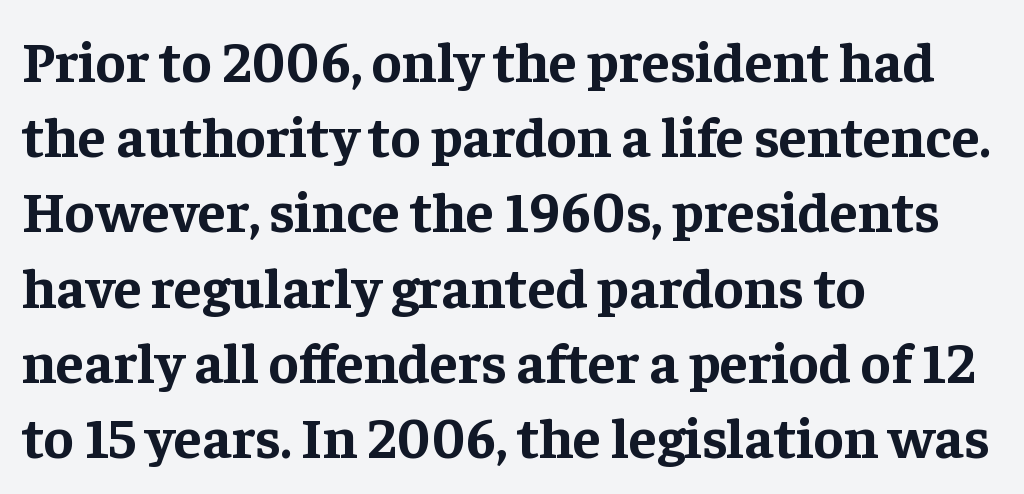
The image shows 57 px bold serif type, upright; set left-aligned, normal line spacing (1.32x), normal letter spacing, not underlined; low stroke contrast and a medium x-height.
